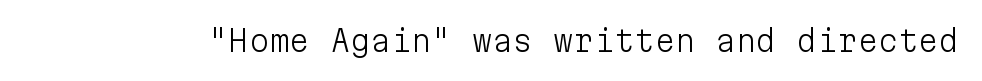
The image shows 29 px light sans-serif type, upright, monospaced; set normal letter spacing, not underlined; low stroke contrast and a medium x-height.
